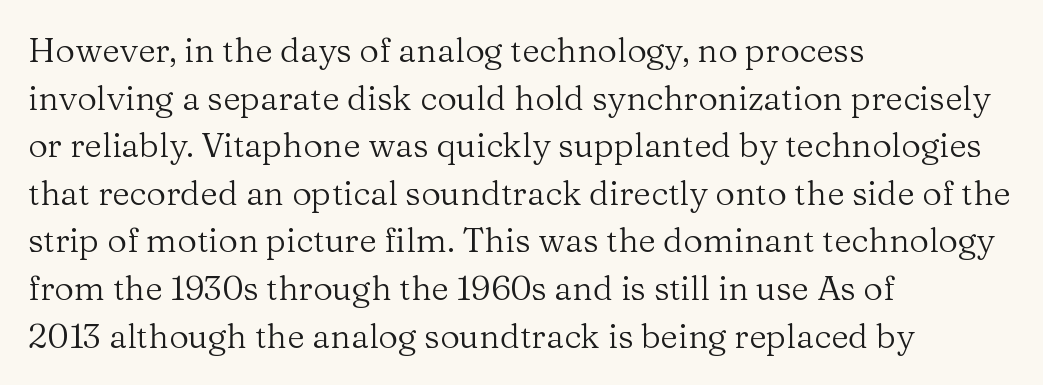
Think standard paragraph weight, or any step lighter than that. The leading is moderate, giving the passage an even texture. Does extra space separate the letters? No, they use regular spacing. Does the lettering tilt? It doesn't — this is upright. The rag falls on the right side of this text block. Think of a printed novel: that variable character pitch is what you see here.
